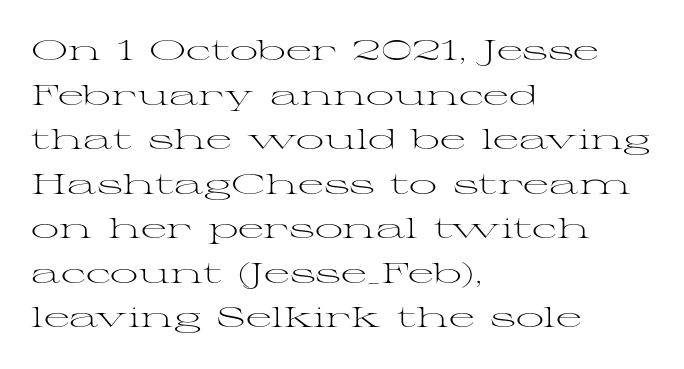
The image shows 28 px light, wide serif type, upright; set left-aligned, normal line spacing (1.59x), normal letter spacing, not underlined; medium stroke contrast and a medium x-height.
